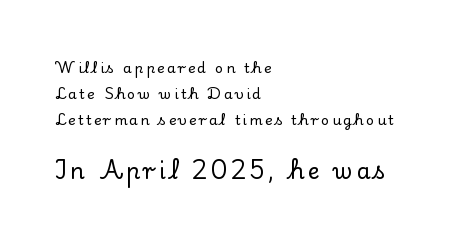
The image shows 22 px text type, upright; set left-aligned, line spacing 1.85x, not underlined; the second (bottom) block is 1.57x larger.
